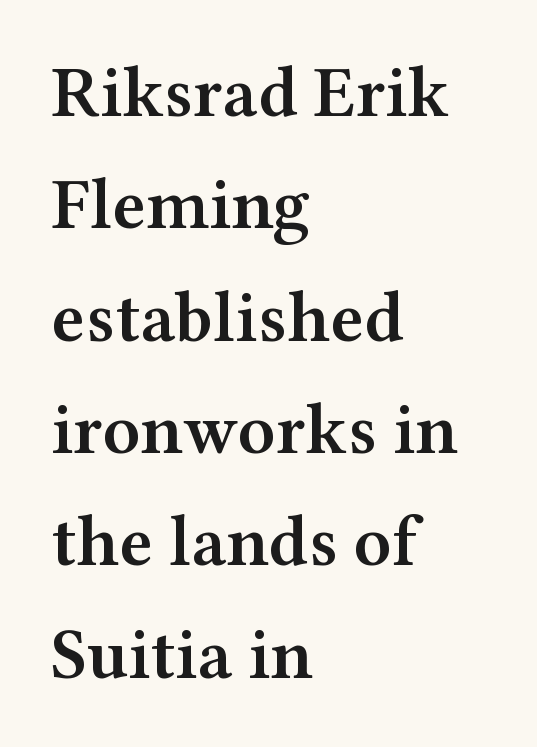
Q: Is the text bold? A: Semi-bold.
Q: Is the text italic (slanted)? A: No, it is upright.
Q: Is the typeface a serif or a sans-serif typeface? A: Serif.
Q: Is the text underlined? A: No.
Q: How is the paragraph aligned? A: Left-aligned.
Q: Is the spacing between letters normal or unusually wide? A: Normal.
Q: Is the spacing between lines tight, normal or loose? A: Normal.
Q: Width (condensed, normal, or wide)? A: Wide.
Q: Stroke contrast? A: Medium.
Q: x-height? A: Medium.
Q: Monospaced? A: No.
